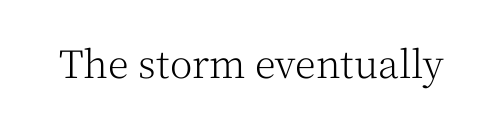
{"serif": "yes", "italic": "no", "bold": "no", "weight": "light", "width": "normal", "stroke_contrast": "medium", "x_height": "medium", "monospaced": "no", "underline": "no", "letter_spacing": "normal", "letter_spacing_em": 0.0, "glyph_px": 38}
